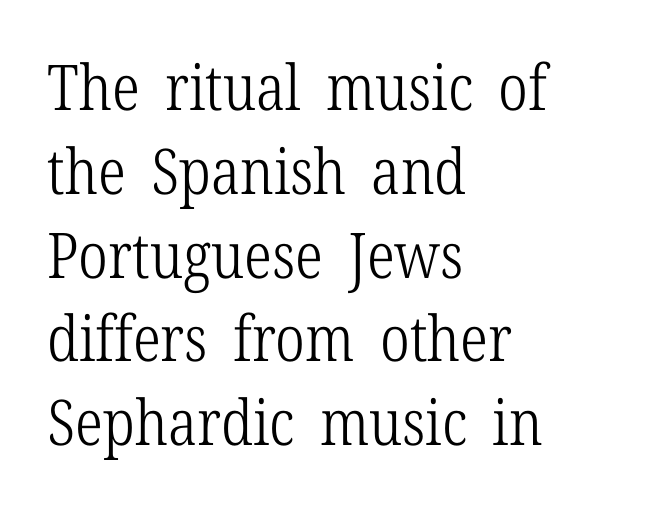
The image shows 63 px light, condensed serif type, upright; set left-aligned, normal line spacing (1.33x), normal letter spacing, not underlined; low stroke contrast and a medium x-height.
